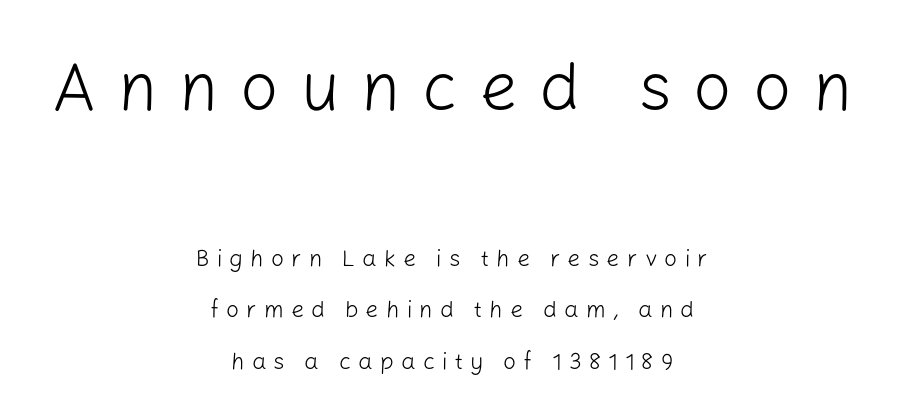
Q: Is the text bold? A: No.
Q: Is the text italic (slanted)? A: No, it is upright.
Q: Is the typeface a serif or a sans-serif typeface? A: Sans-serif.
Q: Is the text underlined? A: No.
Q: How is the paragraph aligned? A: Centered.
Q: Is the spacing between letters normal or unusually wide? A: Unusually wide.
Q: Is the spacing between lines tight, normal or loose? A: Loose.
Q: Which block of text is set in a larger size, the first (top) or the second (bottom)? A: The first (top) one.
Q: Width (condensed, normal, or wide)? A: Normal.
Q: Stroke contrast? A: Low.
Q: x-height? A: Medium.
Q: Monospaced? A: No.
